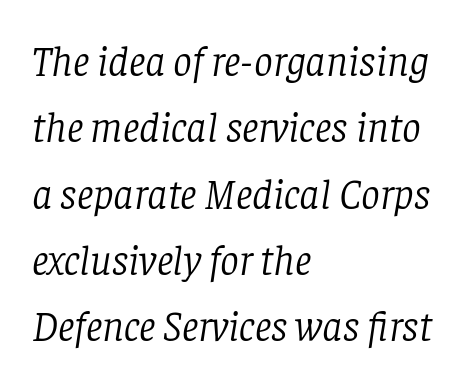
Q: Is the text bold? A: No.
Q: Is the text italic (slanted)? A: Yes, it leans right by about 8 degrees.
Q: Is the typeface a serif or a sans-serif typeface? A: Serif.
Q: Is the text underlined? A: No.
Q: How is the paragraph aligned? A: Left-aligned.
Q: Is the spacing between letters normal or unusually wide? A: Normal.
Q: Is the spacing between lines tight, normal or loose? A: Normal.
Q: Width (condensed, normal, or wide)? A: Normal.
Q: Stroke contrast? A: Low.
Q: x-height? A: Large.
Q: Monospaced? A: No.
